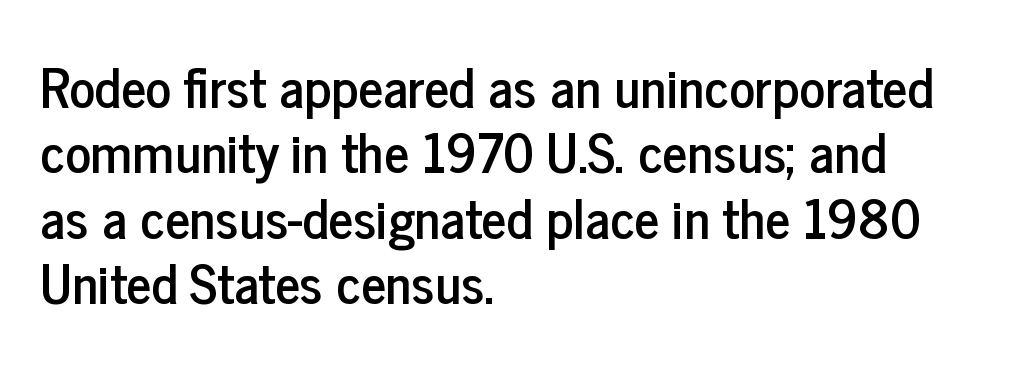
Q: Is the text italic (slanted)? A: No, it is upright.
Q: Is the typeface a serif or a sans-serif typeface? A: Sans-serif.
Q: Is the text underlined? A: No.
Q: How is the paragraph aligned? A: Left-aligned.
Q: Is the spacing between letters normal or unusually wide? A: Normal.
Q: Width (condensed, normal, or wide)? A: Condensed.
Q: Stroke contrast? A: Low.
Q: x-height? A: Medium.
Q: Monospaced? A: No.
